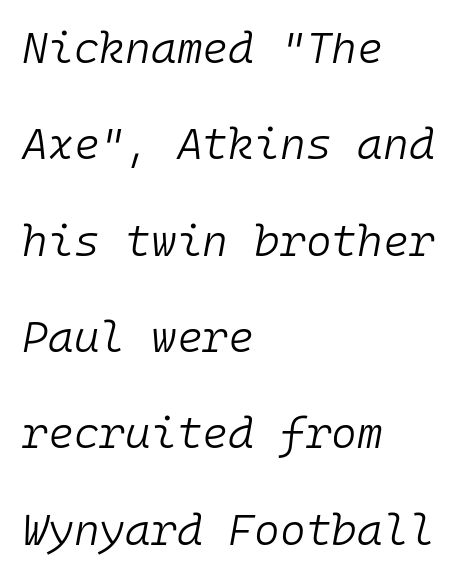
Q: Is the text bold? A: No.
Q: Is the text italic (slanted)? A: Yes, it leans right by about 10 degrees.
Q: Is the text underlined? A: No.
Q: How is the paragraph aligned? A: Left-aligned.
Q: Is the spacing between letters normal or unusually wide? A: Normal.
Q: Is the spacing between lines tight, normal or loose? A: Loose.
Q: Width (condensed, normal, or wide)? A: Normal.
Q: Stroke contrast? A: Low.
Q: x-height? A: Medium.
Q: Monospaced? A: Yes.
